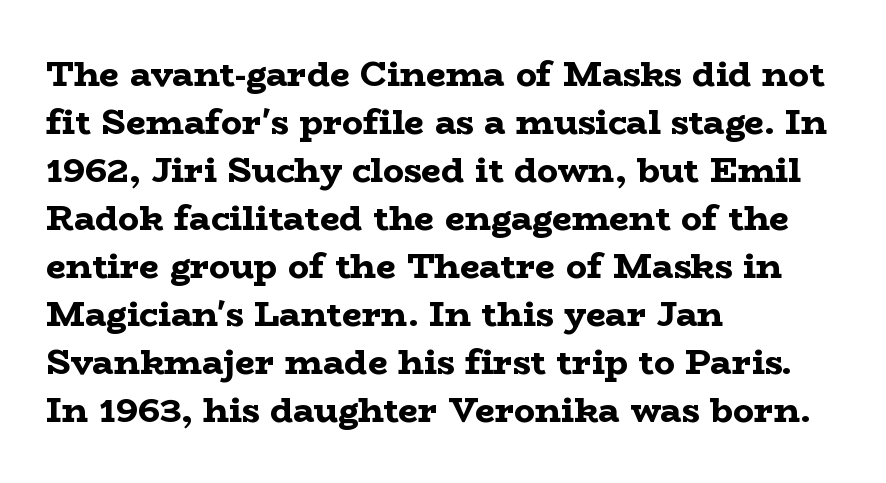
{"serif": "yes", "italic": "no", "bold": "yes", "weight": "bold", "width": "wide", "stroke_contrast": "low", "x_height": "medium", "monospaced": "no", "underline": "no", "align": "left", "line_spacing": "normal", "line_spacing_ratio": 1.37, "letter_spacing": "normal", "letter_spacing_em": 0.0, "glyph_px": 35}
